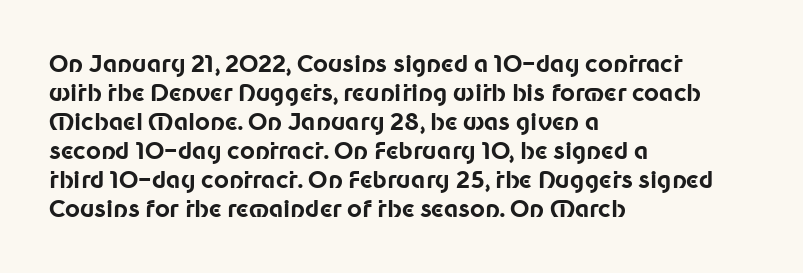
Q: Is the text bold? A: Yes.
Q: Is the text italic (slanted)? A: No, it is upright.
Q: Is the text underlined? A: No.
Q: How is the paragraph aligned? A: Left-aligned.
Q: Is the spacing between letters normal or unusually wide? A: Normal.
Q: Is the spacing between lines tight, normal or loose? A: Normal.
